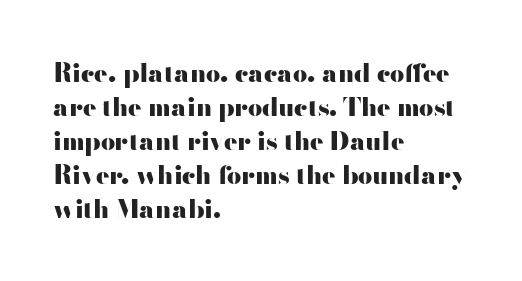
{"italic": "no", "bold": "yes", "underline": "no", "align": "left", "line_spacing": "normal", "line_spacing_ratio": 1.36, "letter_spacing": "normal", "letter_spacing_em": 0.0, "glyph_px": 25}
